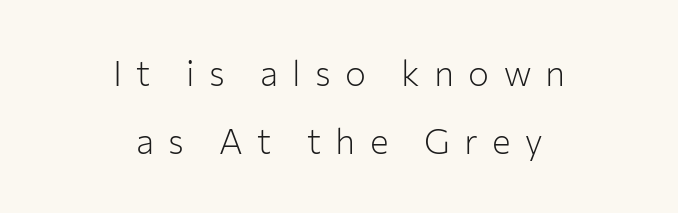
Neither beginnings nor endings align; midpoints do. This sample has the flowing, uneven cadence of proportional lettering. This is the regular roman posture of the typeface. The block of text is sparse from top to bottom, with ample space between rows. Letter spacing: wide.
